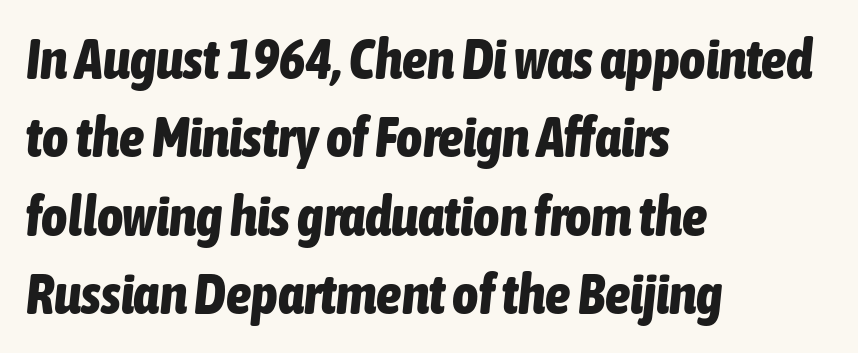
{"italic": "yes", "lean": "right", "slant_degrees": 6, "bold": "yes", "weight": "bold", "width": "condensed", "stroke_contrast": "low", "x_height": "medium", "monospaced": "no", "underline": "no", "align": "left", "line_spacing": "normal", "line_spacing_ratio": 1.4, "letter_spacing": "normal", "letter_spacing_em": 0.0, "glyph_px": 56}
